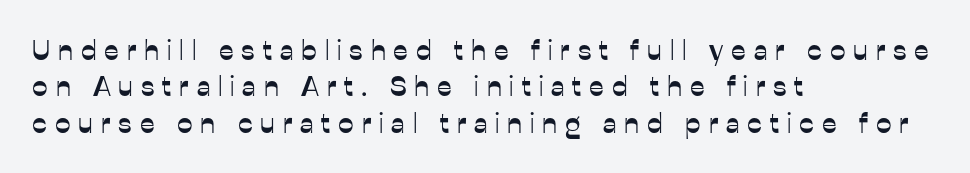
{"serif": "no", "italic": "no", "width": "normal", "stroke_contrast": "low", "x_height": "medium", "monospaced": "no", "underline": "no", "align": "left", "line_spacing": "normal", "line_spacing_ratio": 1.3, "letter_spacing": "wide", "letter_spacing_em": 0.28, "glyph_px": 28}
